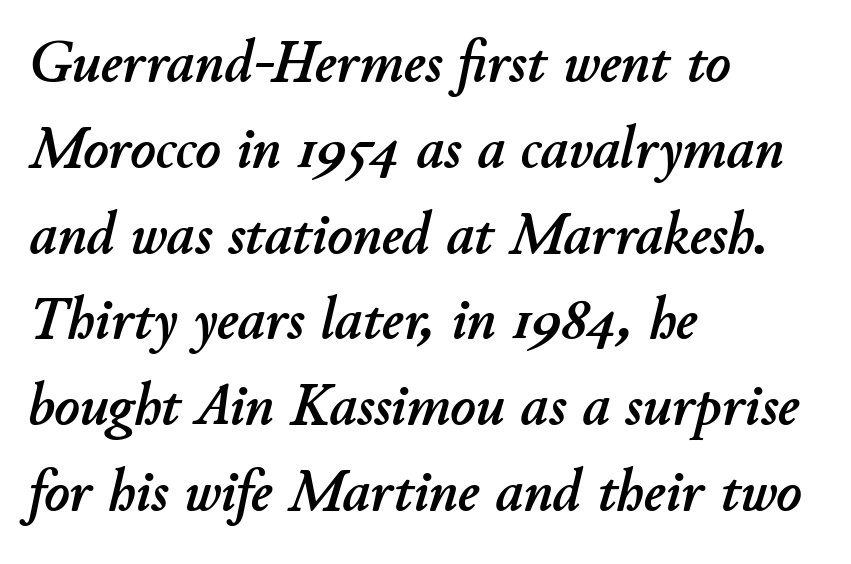
Q: Is the text italic (slanted)? A: Yes, it leans right by about 11 degrees.
Q: Is the text underlined? A: No.
Q: How is the paragraph aligned? A: Left-aligned.
Q: Is the spacing between letters normal or unusually wide? A: Normal.
Q: Is the spacing between lines tight, normal or loose? A: Normal.
Q: Width (condensed, normal, or wide)? A: Normal.
Q: Stroke contrast? A: Low.
Q: x-height? A: Small.
Q: Monospaced? A: No.
